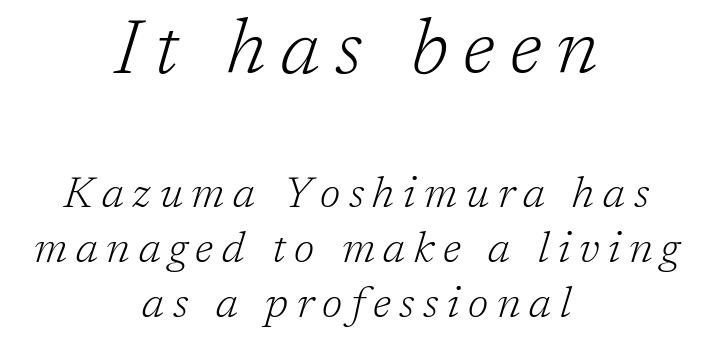
{"serif": "yes", "italic": "yes", "lean": "right", "slant_degrees": 17, "bold": "no", "weight": "light", "width": "normal", "stroke_contrast": "low", "x_height": "medium", "monospaced": "no", "underline": "no", "align": "center", "line_spacing": "normal", "line_spacing_ratio": 1.28, "letter_spacing": "wide", "letter_spacing_em": 0.2, "larger_block": "first", "size_ratio": 1.77, "glyph_px": 76}
